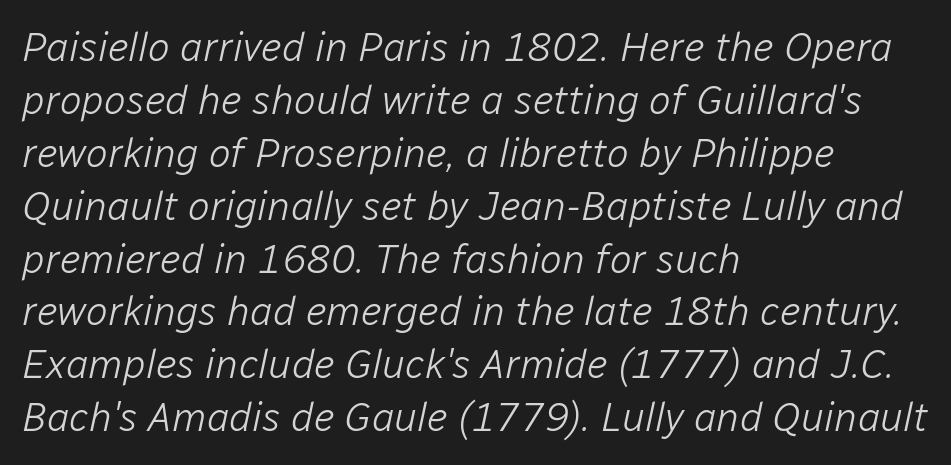
The image shows 41 px light type, italic (leaning right); set left-aligned, normal line spacing (1.29x), normal letter spacing, not underlined; low stroke contrast and a medium x-height.
